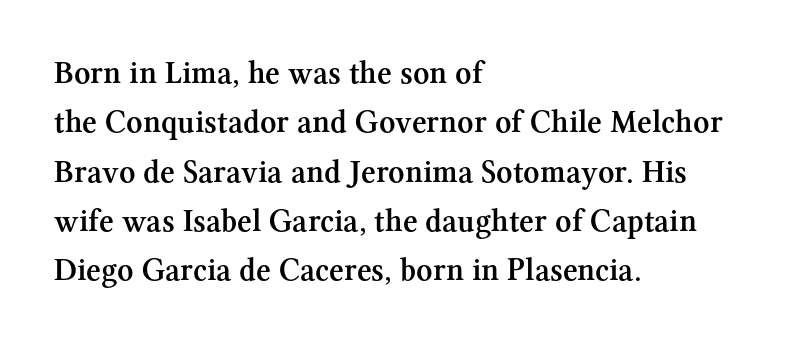
{"serif": "yes", "italic": "no", "bold": "semi", "weight": "semibold", "width": "normal", "stroke_contrast": "medium", "x_height": "medium", "monospaced": "no", "underline": "no", "align": "left", "line_spacing": "normal", "line_spacing_ratio": 1.54, "letter_spacing": "normal", "letter_spacing_em": 0.0, "glyph_px": 32}
